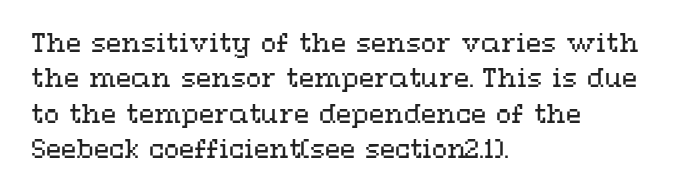
Q: Is the text bold? A: No.
Q: Is the text italic (slanted)? A: No, it is upright.
Q: Is the text underlined? A: No.
Q: How is the paragraph aligned? A: Left-aligned.
Q: Is the spacing between letters normal or unusually wide? A: Normal.
Q: Is the spacing between lines tight, normal or loose? A: Normal.
